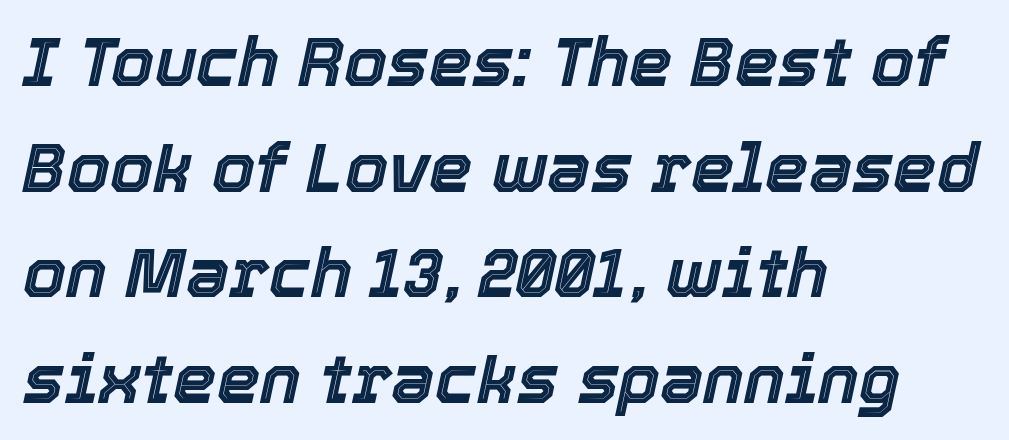
Does the leading feel generous? No, just average. Compared with ordinary roman type, these characters are visibly tilted. Proportional: the letters do not fall into vertical columns. The letters sit at their default tracking, neither squeezed nor spread. Each row of text sits above clean, open space. Line beginnings align vertically; line endings do not.
